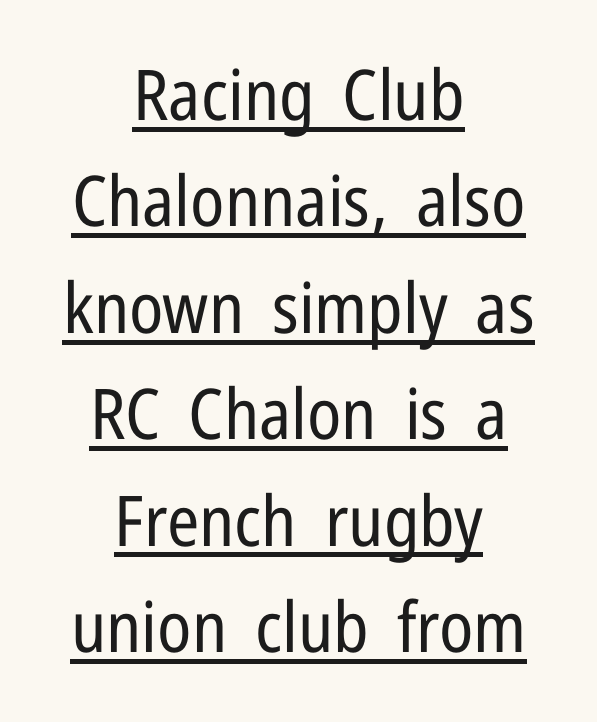
Q: Is the text bold? A: No.
Q: Is the text italic (slanted)? A: No, it is upright.
Q: Is the typeface a serif or a sans-serif typeface? A: Sans-serif.
Q: Is the text underlined? A: Yes.
Q: How is the paragraph aligned? A: Centered.
Q: Is the spacing between letters normal or unusually wide? A: Normal.
Q: Is the spacing between lines tight, normal or loose? A: Normal.
Q: Width (condensed, normal, or wide)? A: Condensed.
Q: Stroke contrast? A: Low.
Q: x-height? A: Medium.
Q: Monospaced? A: No.
